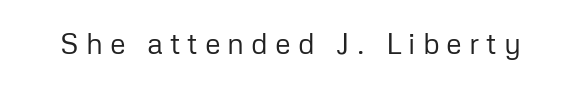
The image shows 29 px regular-weight sans-serif type, upright; set unusually wide letter spacing (+0.24 em), not underlined; low stroke contrast and a medium x-height.
